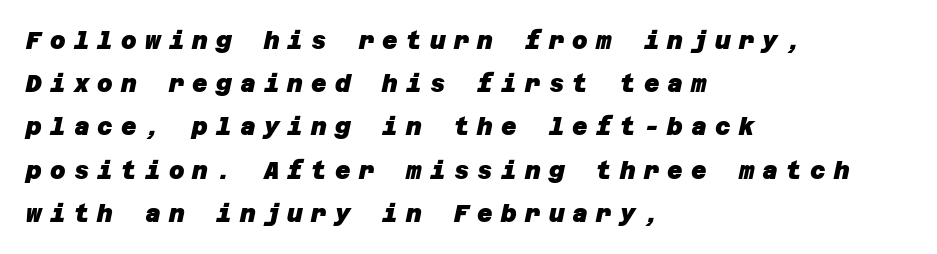
The image shows 24 px bold type; set left-aligned, line spacing 1.8x, unusually wide letter spacing (+0.34 em), not underlined.
